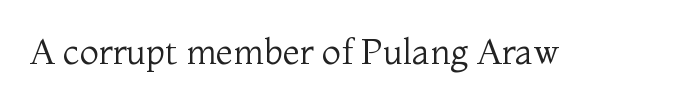
The image shows 35 px regular-weight serif type, upright; set normal letter spacing, not underlined; medium stroke contrast and a medium x-height.
